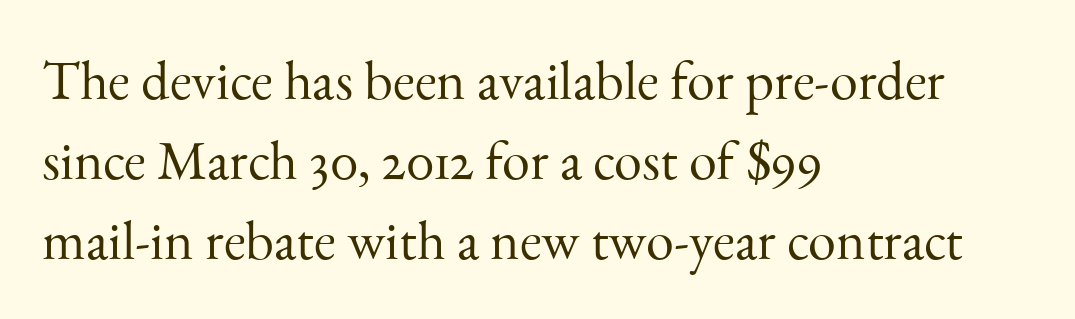
This rendering leaves character spacing at its baseline value. The weight would be labelled regular, book, light, or lighter still. These lines were composed using upright roman letters. Plain, unruled lines of type. The font family rendered here belongs to the serif group. Note the varied advance widths — an 'i' is clearly narrower than an 'm'.
